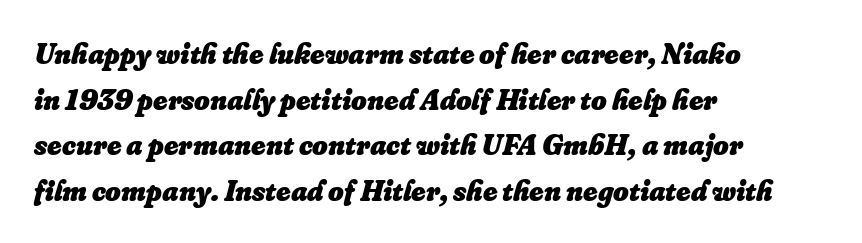
Bare-footed words on every line. Is there much room between lines? A standard amount, neither cramped nor airy. The lines in this sample share a left origin and differ only in where they stop. Posture: slanted. Weight check: bold — yes, fully. The face used here is proportionally spaced, like ordinary book or web type.
